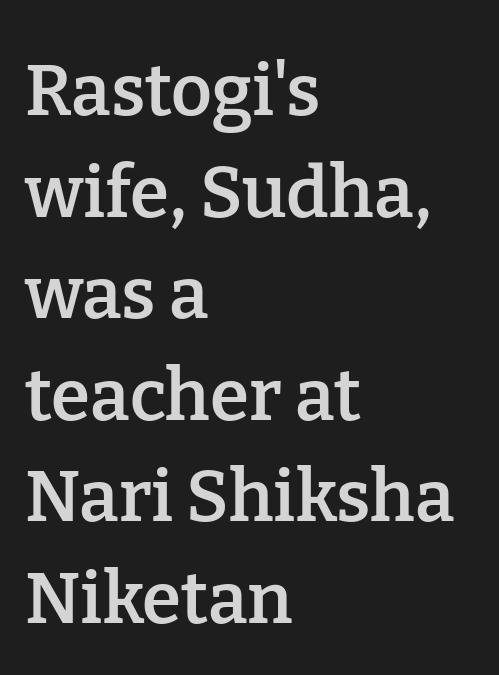
Q: Is the text bold? A: Semi-bold.
Q: Is the text italic (slanted)? A: No, it is upright.
Q: Is the typeface a serif or a sans-serif typeface? A: Serif.
Q: Is the text underlined? A: No.
Q: How is the paragraph aligned? A: Left-aligned.
Q: Is the spacing between letters normal or unusually wide? A: Normal.
Q: Is the spacing between lines tight, normal or loose? A: Normal.
Q: Width (condensed, normal, or wide)? A: Normal.
Q: Stroke contrast? A: Low.
Q: x-height? A: Medium.
Q: Monospaced? A: No.
